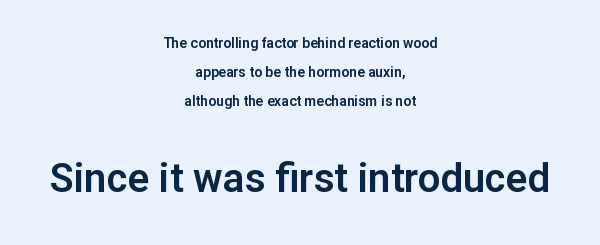
The image shows 40 px sans-serif type, upright; set centered, loose line spacing (2.06x), normal letter spacing, not underlined; the second (bottom) block is 2.86x larger; low stroke contrast and a medium x-height.
